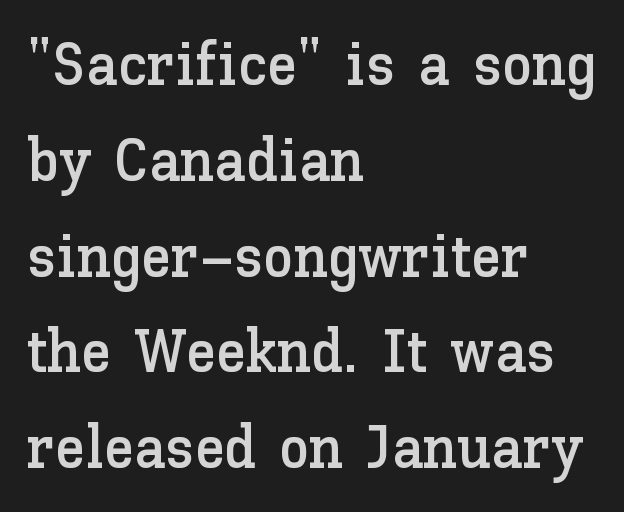
The image shows 61 px text type, upright; set left-aligned, normal line spacing (1.57x), normal letter spacing, not underlined; low stroke contrast and a medium x-height.
